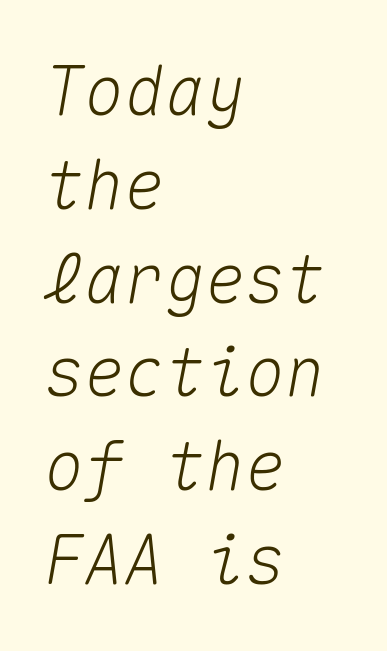
Notice how the stems are inclined rather than vertical — that's the hallmark of italics. Here the glyphs are tracked normally, forming tight word shapes. This block has exactly the height ordinary leading produces. Rule under the text: the space is simply empty. Think of a typewriter: that constant character pitch is what you see here. Reading down the block, your eye returns to a fixed left position each line.
